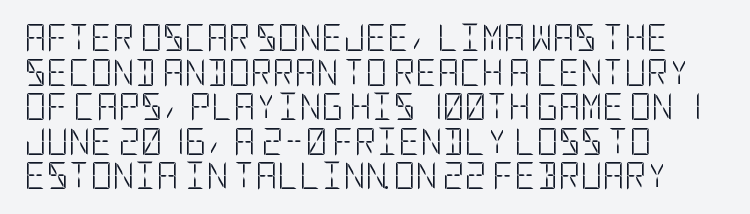
Q: Is the text bold? A: No.
Q: Is the text italic (slanted)? A: No, it is upright.
Q: Is the text underlined? A: No.
Q: How is the paragraph aligned? A: Left-aligned.
Q: Is the spacing between letters normal or unusually wide? A: Normal.
Q: Is the spacing between lines tight, normal or loose? A: Normal.
